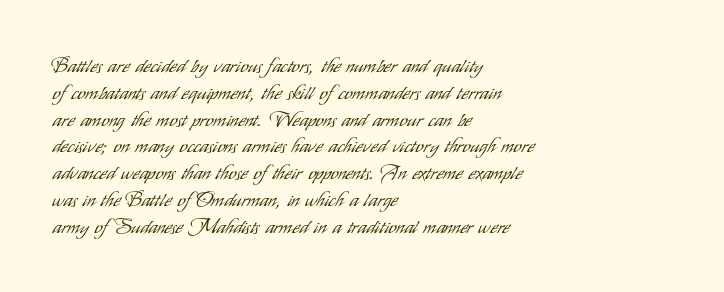
Q: Is the text bold? A: No.
Q: Is the text italic (slanted)? A: Yes.
Q: Is the text underlined? A: No.
Q: How is the paragraph aligned? A: Left-aligned.
Q: Is the spacing between letters normal or unusually wide? A: Normal.
Q: Is the spacing between lines tight, normal or loose? A: Normal.
